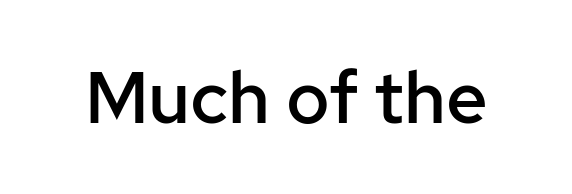
{"serif": "no", "italic": "no", "bold": "semi", "weight": "semibold", "width": "normal", "stroke_contrast": "low", "x_height": "medium", "monospaced": "no", "underline": "no", "letter_spacing": "normal", "letter_spacing_em": 0.0, "glyph_px": 73}
